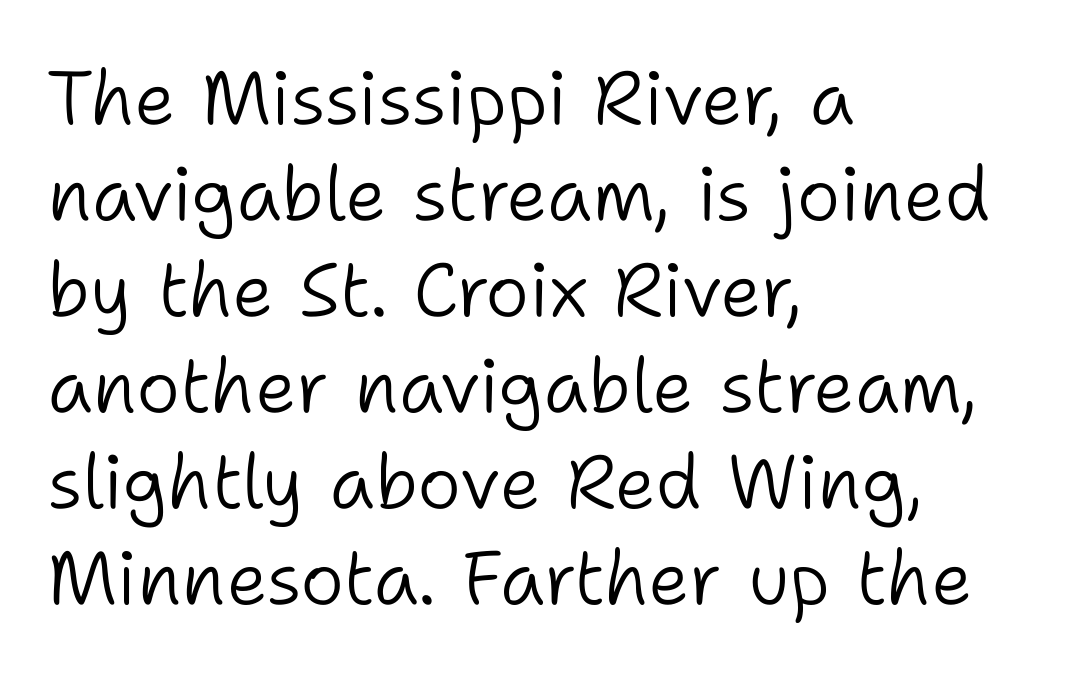
The letters sit at their default tracking, neither squeezed nor spread. These lines are rendered in a variable-pitch font. Stroke terminals: plain, sans-serif. These lines are set flush left with a ragged right edge. Stems and bowls with no extra thickness — not bold. Does the leading feel generous? No, just average.
